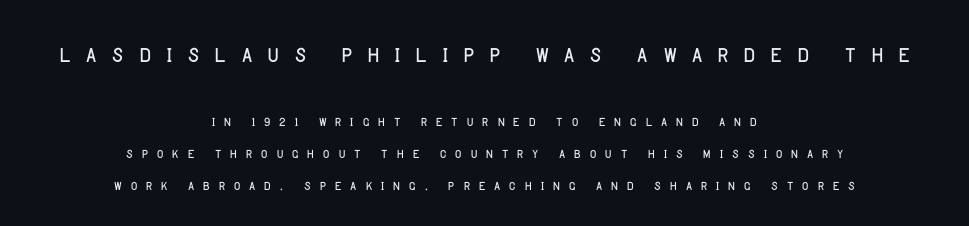
Character widths vary here, with narrow letters taking less room than wide ones. Letters rest on an invisible, unmarked baseline. Size contrast runs from large at the top to small at the bottom. The letters stand straight up with perfectly vertical stems.
